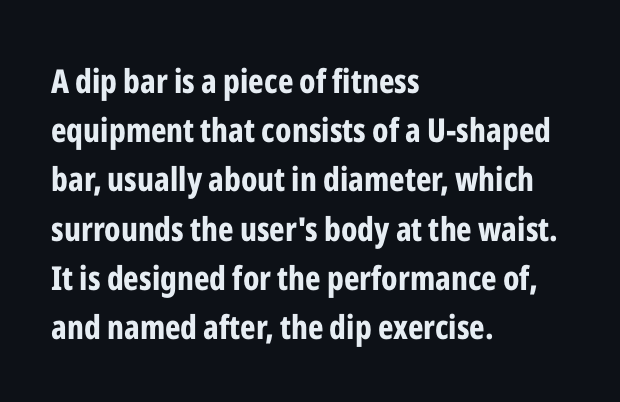
The passage shown is typeset with a sans-serif family. The paragraph has a hard left edge and a soft right edge. Words appear dense and cohesive because spacing is normal. What's the leading like? Ordinary, nothing unusual. Is there any slant? The stems are plumb. Each letter keeps its own natural width here, so spacing adapts to shape.
